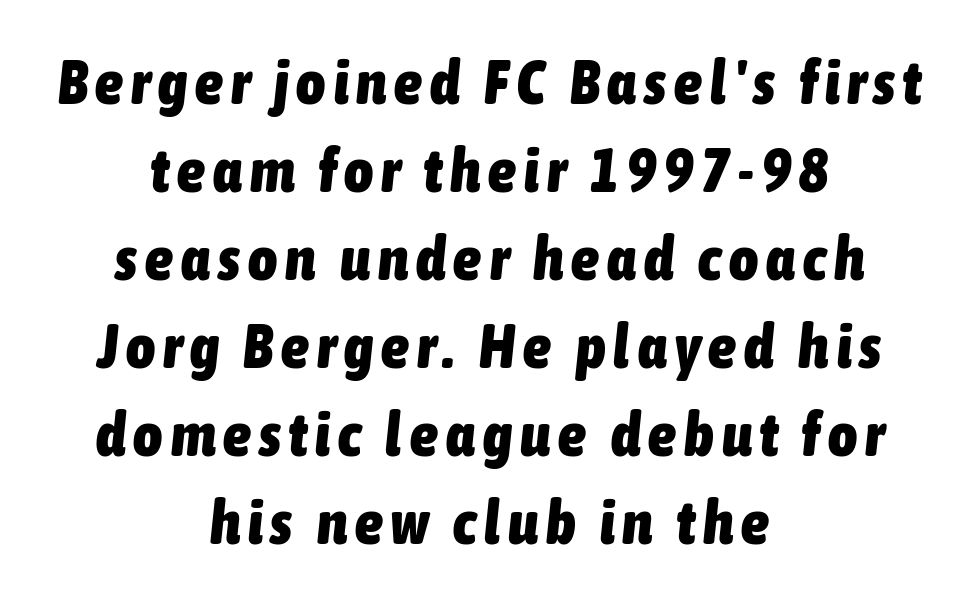
The image shows 62 px heavy, condensed type, italic (leaning right); set centered, normal line spacing (1.42x), not underlined; low stroke contrast and a medium x-height.
